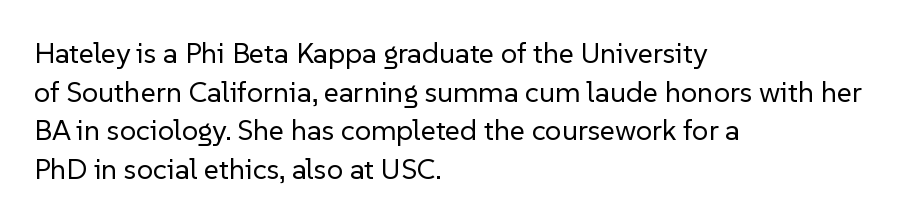
Q: Is the text bold? A: No.
Q: Is the text italic (slanted)? A: No, it is upright.
Q: Is the typeface a serif or a sans-serif typeface? A: Sans-serif.
Q: Is the text underlined? A: No.
Q: How is the paragraph aligned? A: Left-aligned.
Q: Is the spacing between letters normal or unusually wide? A: Normal.
Q: Is the spacing between lines tight, normal or loose? A: Normal.
Q: Width (condensed, normal, or wide)? A: Normal.
Q: Stroke contrast? A: Low.
Q: x-height? A: Medium.
Q: Monospaced? A: No.
